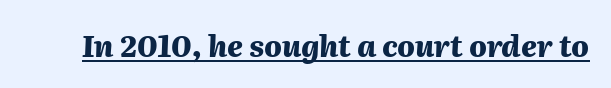
The image shows 29 px heavy type, italic (leaning right); set normal letter spacing, underlined; medium stroke contrast and a medium x-height.
